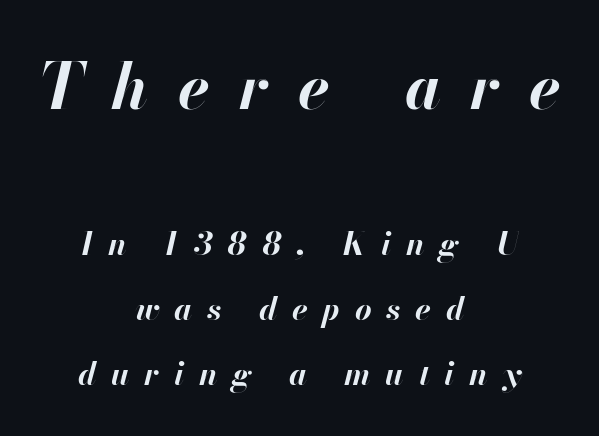
Weight: bold. The passage shown is typed in a proportional face where columns would drift. Bare-footed words on every line. Every row of glyphs is offset so its center matches the block's center. What's the leading like? Stretched, with rows far apart. Italic? Definitely — the glyphs are oblique.
